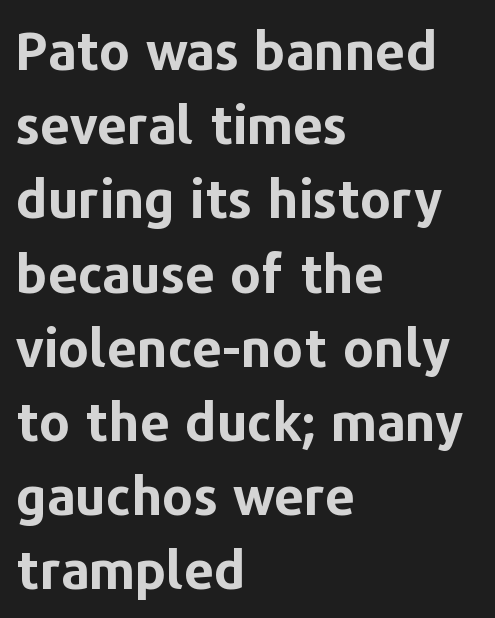
The face used here is rendered with its standard letterfit. Underline: absent. In terms of leading, this rendering sits right in the middle. The rag falls on the right side of this text block.
